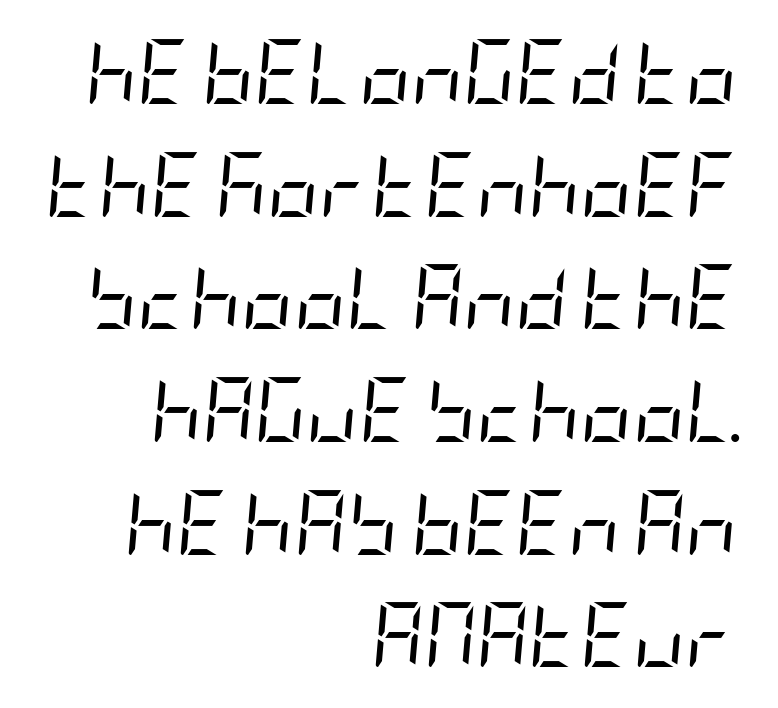
{"italic": "yes", "lean": "right", "slant_degrees": 5, "bold": "no", "weight": "regular", "width": "condensed", "stroke_contrast": "low", "x_height": "large", "underline": "no", "align": "right", "line_spacing_ratio": 1.76, "letter_spacing": "normal", "letter_spacing_em": 0.0, "glyph_px": 64}
